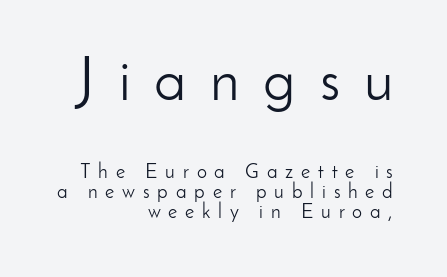
Letterform terminals end flat and unadorned throughout the passage. In this sample the first text group is rendered at the bigger scale. This is the regular roman posture of the typeface. Quick note: interline space is minimal.
